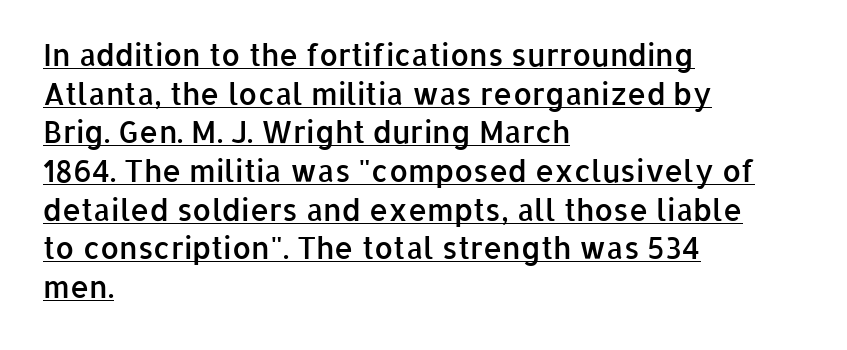
{"serif": "no", "italic": "no", "bold": "semi", "weight": "semibold", "width": "normal", "stroke_contrast": "low", "x_height": "medium", "monospaced": "no", "underline": "yes", "align": "left", "line_spacing": "normal", "line_spacing_ratio": 1.29, "letter_spacing": "normal", "letter_spacing_em": 0.0, "glyph_px": 30}
